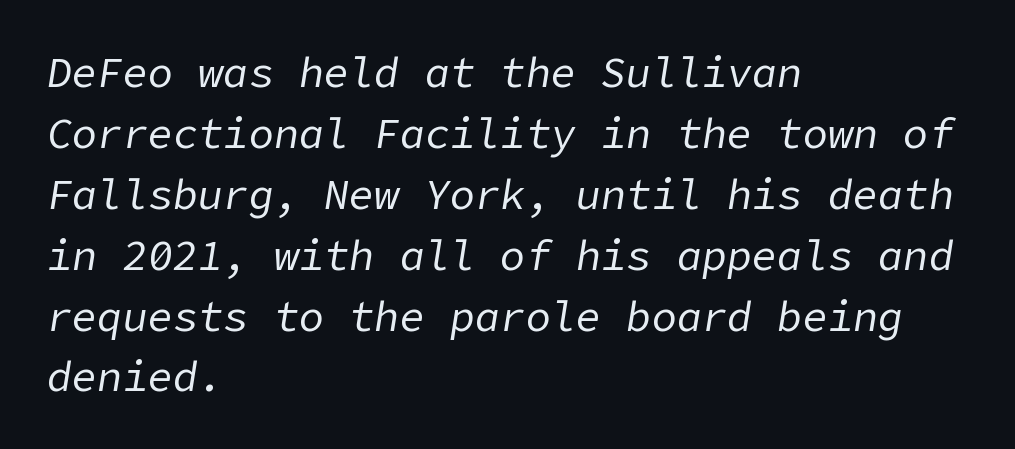
No extra ink here — the face is not bold. The passage is arranged the way most books set body copy — flush left. Spacing between characters is what you'd get straight out of the box. Successive baselines arrive at the customary interval. Words float on clear page, feet unadorned.
